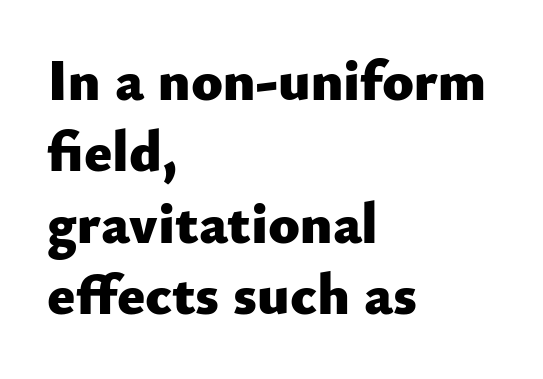
Q: Is the text bold? A: Yes.
Q: Is the text italic (slanted)? A: No, it is upright.
Q: Is the typeface a serif or a sans-serif typeface? A: Sans-serif.
Q: Is the text underlined? A: No.
Q: How is the paragraph aligned? A: Left-aligned.
Q: Is the spacing between letters normal or unusually wide? A: Normal.
Q: Width (condensed, normal, or wide)? A: Normal.
Q: Stroke contrast? A: Low.
Q: x-height? A: Small.
Q: Monospaced? A: No.
